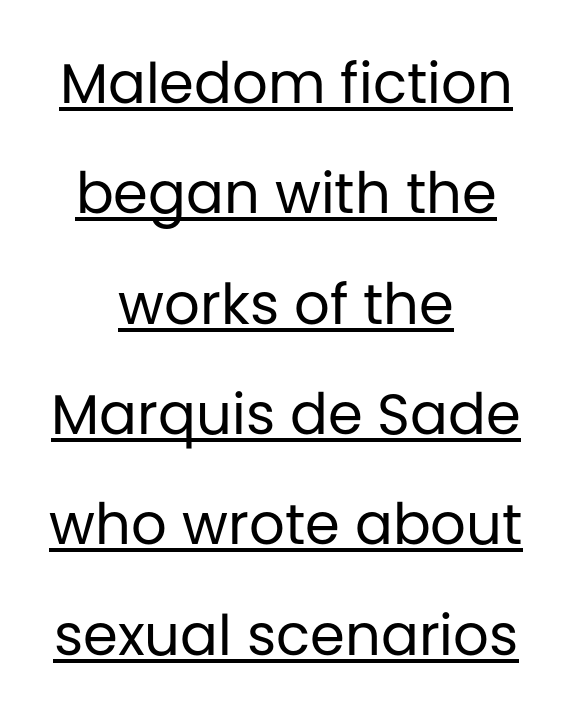
Unbolded letterforms with no extra heft. Alignment: centered. One glance says open: line gaps are wider than usual. The face used here appears with an underline applied. The passage shown is typeset with a sans-serif family.
